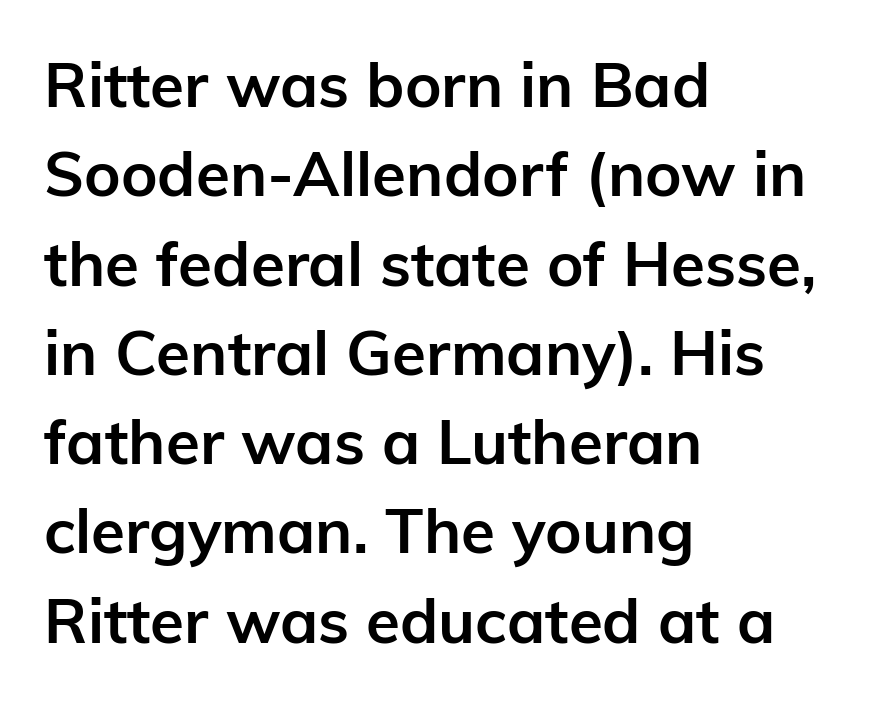
{"serif": "no", "italic": "no", "bold": "yes", "weight": "semibold", "width": "normal", "stroke_contrast": "low", "x_height": "medium", "monospaced": "no", "underline": "no", "align": "left", "line_spacing": "normal", "line_spacing_ratio": 1.44, "letter_spacing": "normal", "letter_spacing_em": 0.0, "glyph_px": 62}
